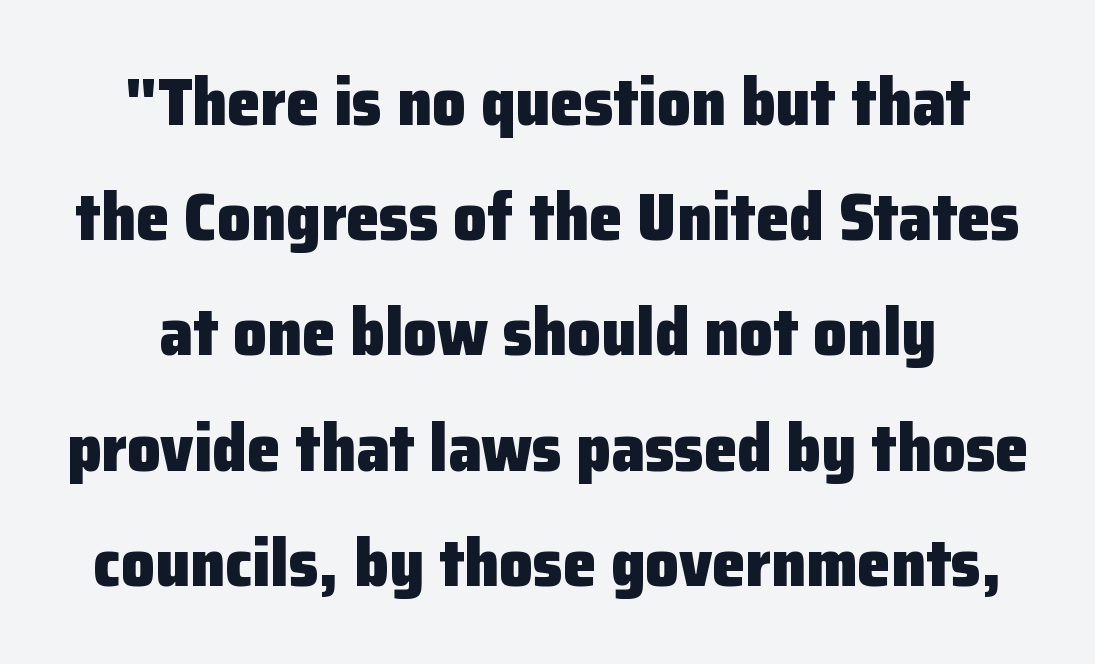
Q: Is the text bold? A: Yes.
Q: Is the text italic (slanted)? A: No, it is upright.
Q: Is the typeface a serif or a sans-serif typeface? A: Sans-serif.
Q: Is the text underlined? A: No.
Q: How is the paragraph aligned? A: Centered.
Q: Is the spacing between letters normal or unusually wide? A: Normal.
Q: Width (condensed, normal, or wide)? A: Normal.
Q: Stroke contrast? A: Low.
Q: x-height? A: Medium.
Q: Monospaced? A: No.
